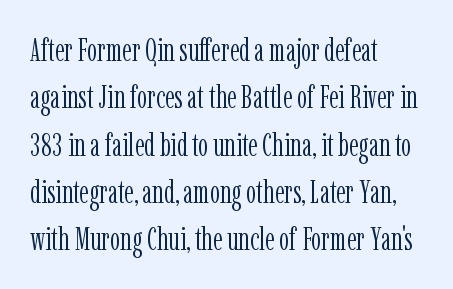
Q: Is the text bold? A: No.
Q: Is the text italic (slanted)? A: No, it is upright.
Q: Is the typeface a serif or a sans-serif typeface? A: Serif.
Q: Is the text underlined? A: No.
Q: How is the paragraph aligned? A: Left-aligned.
Q: Is the spacing between letters normal or unusually wide? A: Normal.
Q: Is the spacing between lines tight, normal or loose? A: Normal.
Q: Width (condensed, normal, or wide)? A: Condensed.
Q: Stroke contrast? A: Low.
Q: x-height? A: Medium.
Q: Monospaced? A: No.
